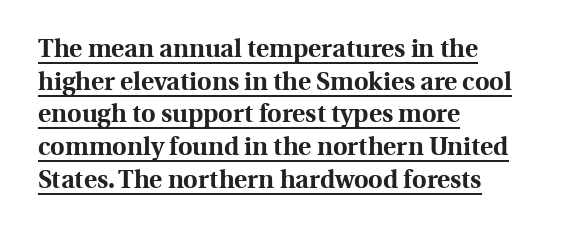
Compared with typical body copy, the letter spacing here is the same. Descenders here cross a horizontal rule under the line. This block has exactly the height ordinary leading produces. A typesetter would mark this as roman, not italic. Students, this is bold: see how much ink each stroke carries.
